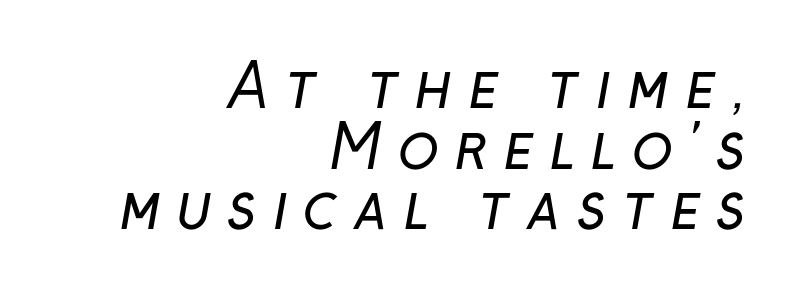
Q: Is the text bold? A: No.
Q: Is the typeface a serif or a sans-serif typeface? A: Sans-serif.
Q: Is the text underlined? A: No.
Q: How is the paragraph aligned? A: Right-aligned.
Q: Is the spacing between letters normal or unusually wide? A: Unusually wide.
Q: Is the spacing between lines tight, normal or loose? A: Tight.
Q: Width (condensed, normal, or wide)? A: Normal.
Q: Stroke contrast? A: Low.
Q: x-height? A: Medium.
Q: Monospaced? A: No.
